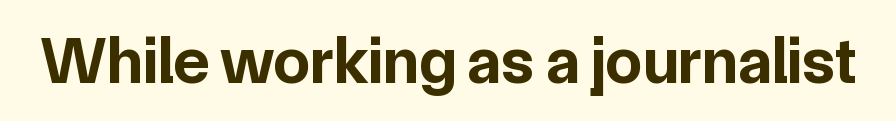
Q: Is the text bold? A: Yes.
Q: Is the text italic (slanted)? A: No, it is upright.
Q: Is the typeface a serif or a sans-serif typeface? A: Sans-serif.
Q: Is the text underlined? A: No.
Q: Is the spacing between letters normal or unusually wide? A: Normal.
Q: Width (condensed, normal, or wide)? A: Normal.
Q: Stroke contrast? A: Low.
Q: x-height? A: Medium.
Q: Monospaced? A: No.
